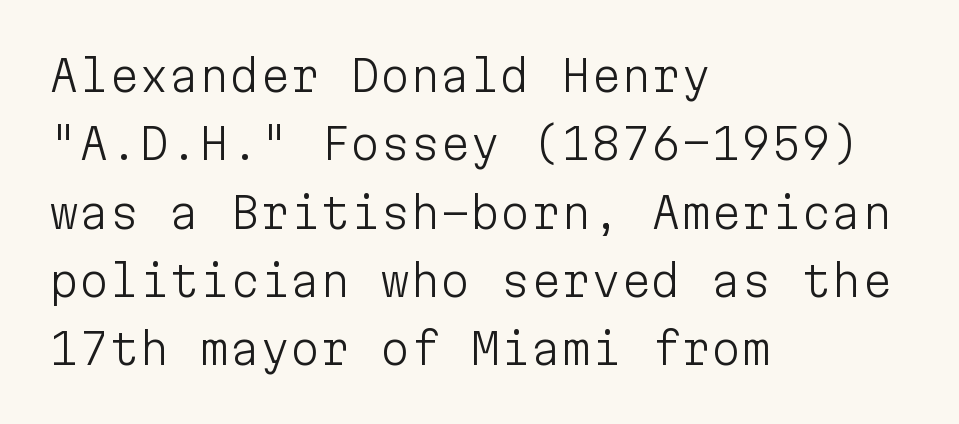
{"serif": "no", "italic": "no", "bold": "no", "weight": "light", "width": "normal", "stroke_contrast": "low", "x_height": "medium", "monospaced": "yes", "underline": "no", "align": "left", "line_spacing": "normal", "line_spacing_ratio": 1.59, "letter_spacing": "normal", "letter_spacing_em": 0.0, "glyph_px": 43}
